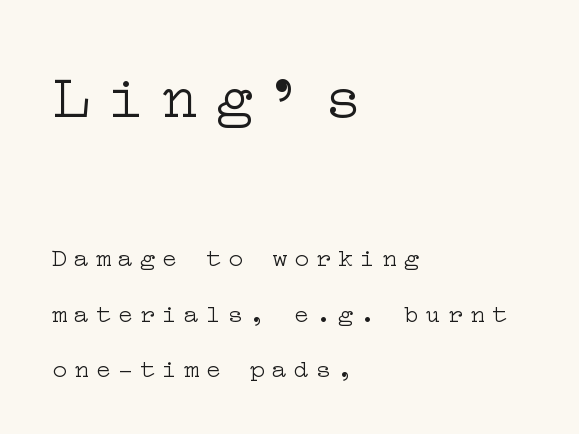
Q: Is the text bold? A: No.
Q: Is the text italic (slanted)? A: No, it is upright.
Q: Is the typeface a serif or a sans-serif typeface? A: Serif.
Q: Is the text underlined? A: No.
Q: How is the paragraph aligned? A: Left-aligned.
Q: Is the spacing between letters normal or unusually wide? A: Unusually wide.
Q: Is the spacing between lines tight, normal or loose? A: Loose.
Q: Which block of text is set in a larger size, the first (top) or the second (bottom)? A: The first (top) one.
Q: Width (condensed, normal, or wide)? A: Wide.
Q: Stroke contrast? A: Low.
Q: x-height? A: Medium.
